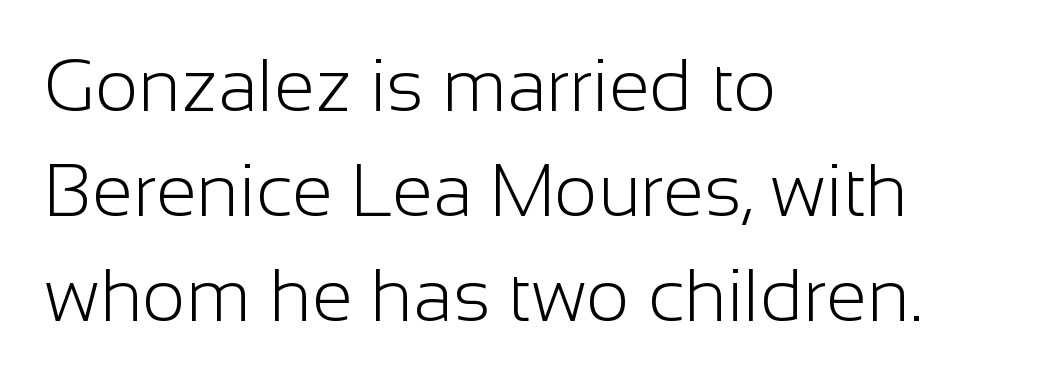
{"serif": "no", "italic": "no", "bold": "no", "weight": "light", "width": "normal", "stroke_contrast": "low", "x_height": "medium", "monospaced": "no", "underline": "no", "align": "left", "line_spacing": "normal", "line_spacing_ratio": 1.42, "letter_spacing": "normal", "letter_spacing_em": 0.0, "glyph_px": 74}
